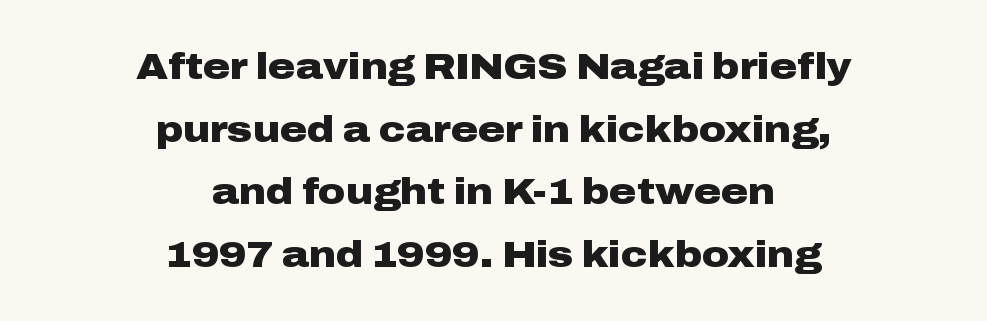
The image shows 37 px heavy, wide sans-serif type, upright; set centered, normal line spacing (1.69x), normal letter spacing, not underlined; low stroke contrast and a medium x-height.
